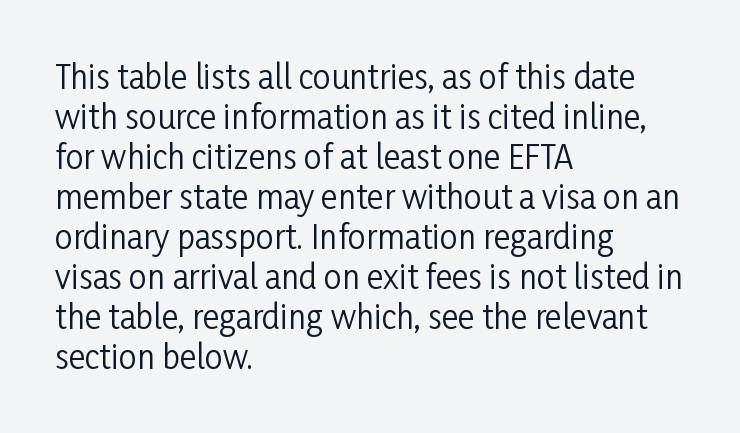
{"serif": "no", "italic": "no", "bold": "no", "weight": "regular", "width": "condensed", "stroke_contrast": "low", "x_height": "medium", "monospaced": "no", "underline": "no", "align": "left", "line_spacing": "normal", "line_spacing_ratio": 1.25, "letter_spacing": "normal", "letter_spacing_em": 0.0, "glyph_px": 32}
